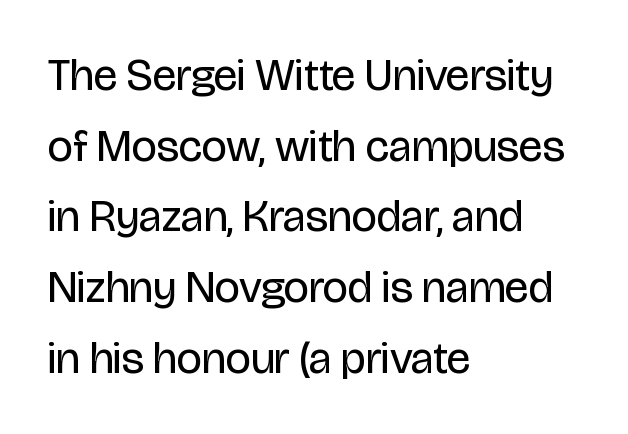
The image shows 45 px regular-weight, condensed sans-serif type, upright; set left-aligned, normal line spacing (1.57x), normal letter spacing, not underlined; low stroke contrast and a large x-height.
